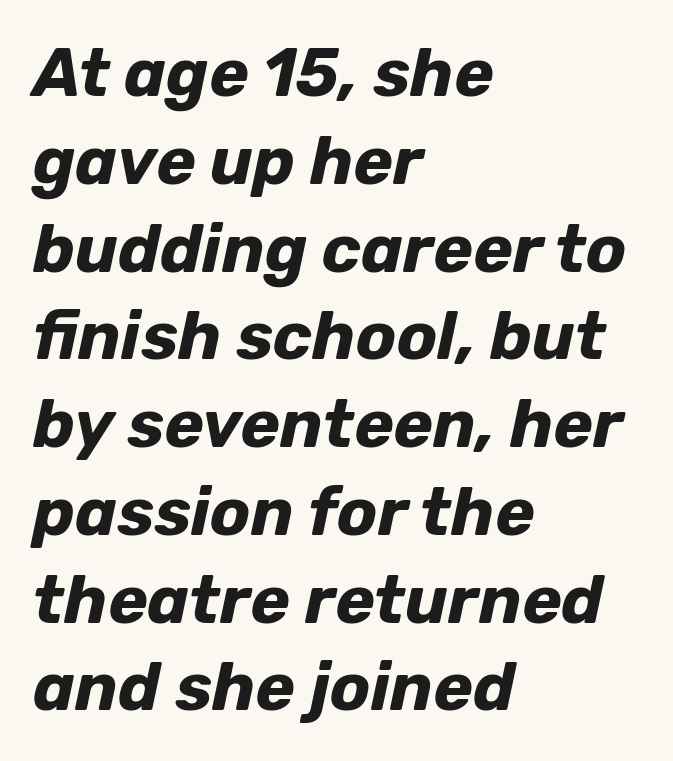
This sample uses an oblique cut, with every glyph tilted off the vertical. The passage shown is not underscored anywhere. Looks like regular typesetting: each glyph gets only the width it needs. Tracking here is standard; glyphs follow each other at the usual distance. These words are printed bold, with thick strokes throughout.
